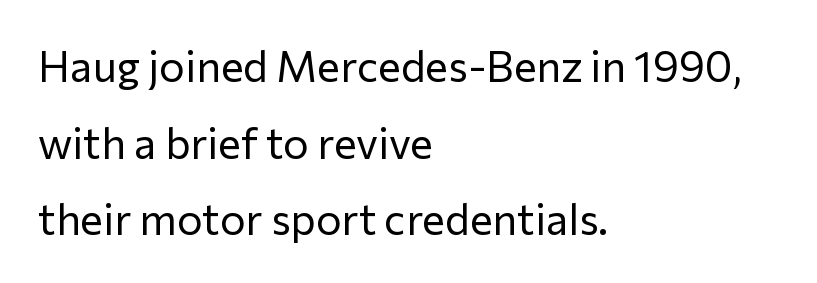
Nope, not italic — everything's standing straight. The characters display no serif detailing; their extremities are plain. These lines are rendered in a variable-pitch font. Between one letter and the next there's only the usual sliver of space.
